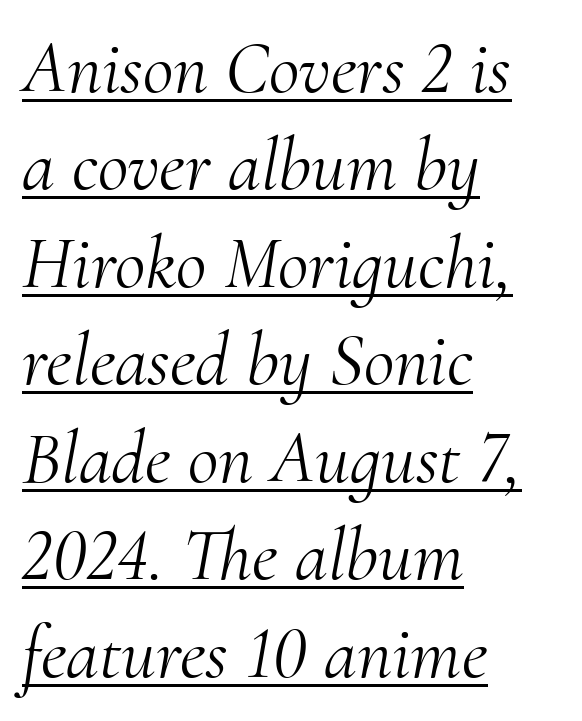
Q: Is the text bold? A: No.
Q: Is the text italic (slanted)? A: Yes, it leans right by about 10 degrees.
Q: Is the typeface a serif or a sans-serif typeface? A: Serif.
Q: Is the text underlined? A: Yes.
Q: How is the paragraph aligned? A: Left-aligned.
Q: Is the spacing between letters normal or unusually wide? A: Normal.
Q: Is the spacing between lines tight, normal or loose? A: Normal.
Q: Width (condensed, normal, or wide)? A: Normal.
Q: Stroke contrast? A: Medium.
Q: x-height? A: Small.
Q: Monospaced? A: No.
